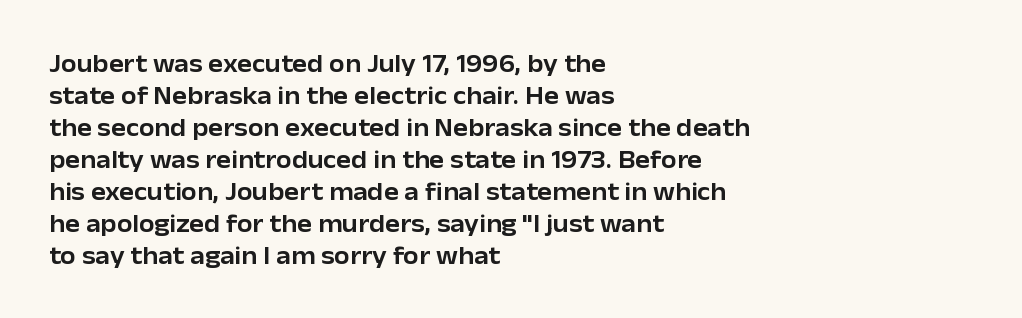
{"italic": "no", "underline": "no", "align": "left", "line_spacing": "normal", "line_spacing_ratio": 1.28, "letter_spacing": "normal", "letter_spacing_em": 0.0, "glyph_px": 25}
